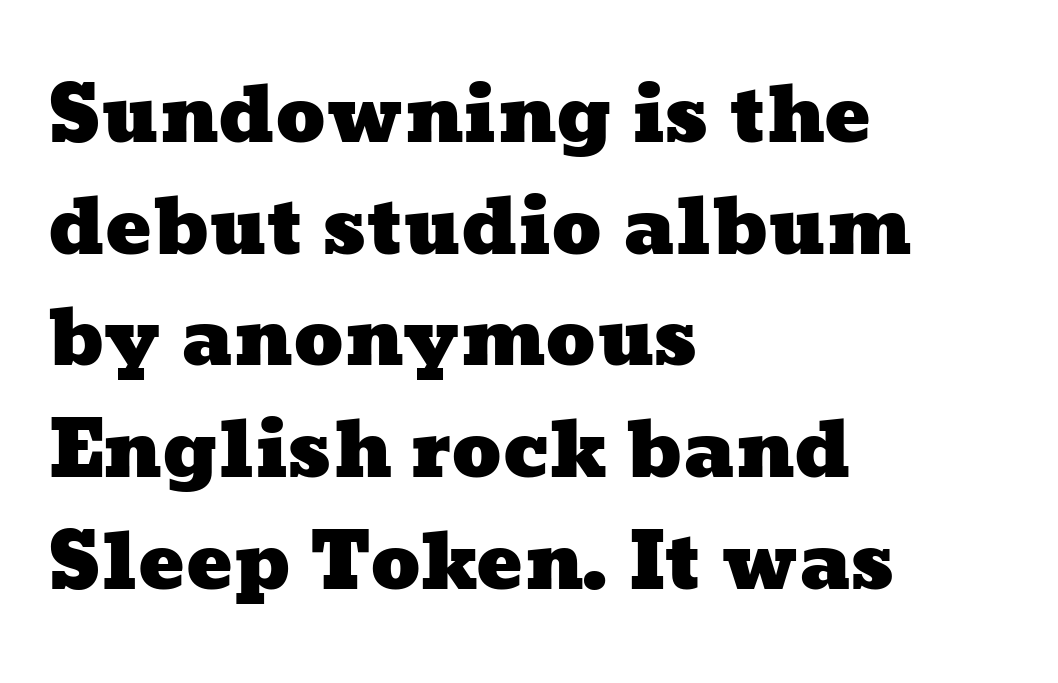
What stands out about the letter spacing? Nothing — it is the standard amount. Any mark beneath the type? The region is blank. One-word summary of the alignment: left. You could not count columns in this text — the font is proportionally spaced.
